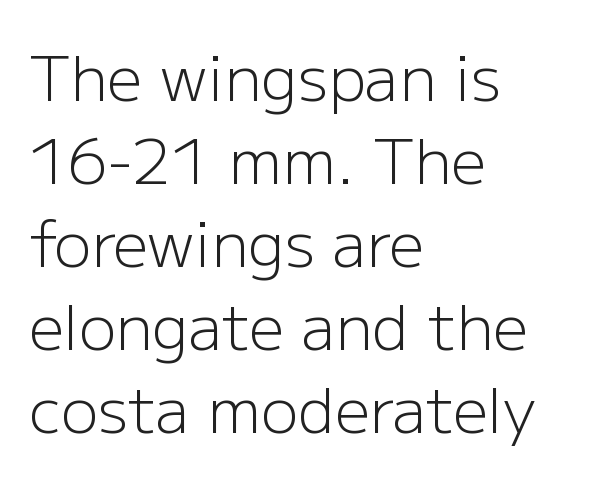
Q: Is the text bold? A: No.
Q: Is the text italic (slanted)? A: No, it is upright.
Q: Is the typeface a serif or a sans-serif typeface? A: Sans-serif.
Q: Is the text underlined? A: No.
Q: How is the paragraph aligned? A: Left-aligned.
Q: Is the spacing between letters normal or unusually wide? A: Normal.
Q: Is the spacing between lines tight, normal or loose? A: Normal.
Q: Width (condensed, normal, or wide)? A: Normal.
Q: Stroke contrast? A: Low.
Q: x-height? A: Medium.
Q: Monospaced? A: No.
